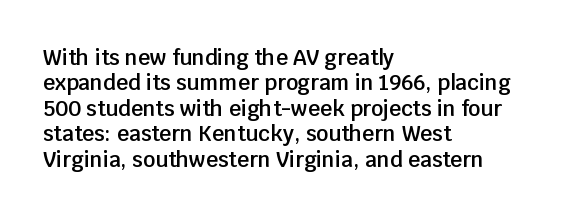
Characters follow at the spacing the type designer built in. Quick note: underline off. Line beginnings align vertically; line endings do not. Does the lettering tilt? It doesn't — this is upright. This is moderately heavy type, rendered in semibold.
